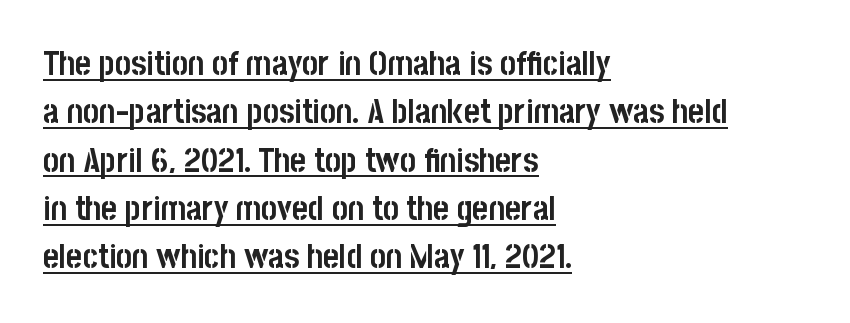
{"serif": "no", "italic": "no", "bold": "yes", "weight": "semibold", "width": "condensed", "stroke_contrast": "low", "x_height": "large", "monospaced": "no", "underline": "yes", "align": "left", "line_spacing": "normal", "line_spacing_ratio": 1.42, "letter_spacing": "normal", "letter_spacing_em": 0.0, "glyph_px": 34}
